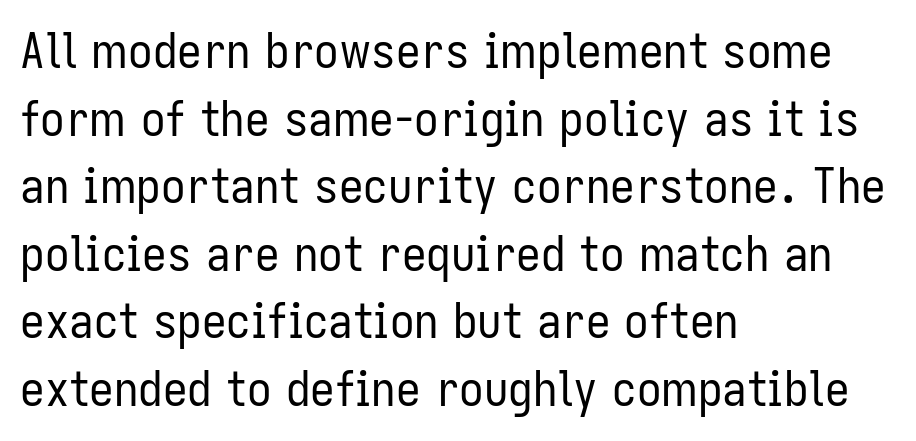
The image shows 49 px regular-weight, condensed sans-serif type, upright; set left-aligned, normal line spacing (1.38x), normal letter spacing, not underlined; low stroke contrast and a medium x-height.
